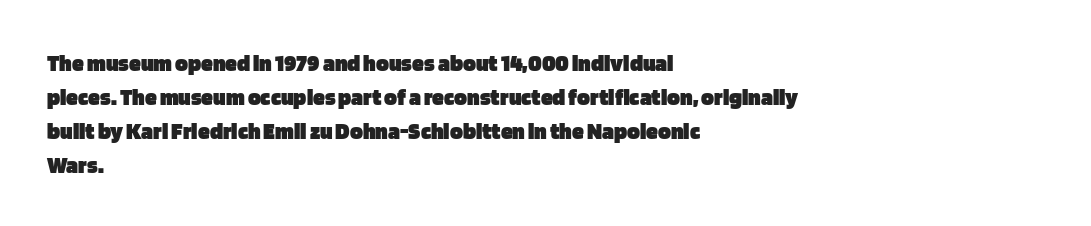
The image shows 24 px bold type, upright; set left-aligned, normal line spacing (1.41x), normal letter spacing, not underlined.
